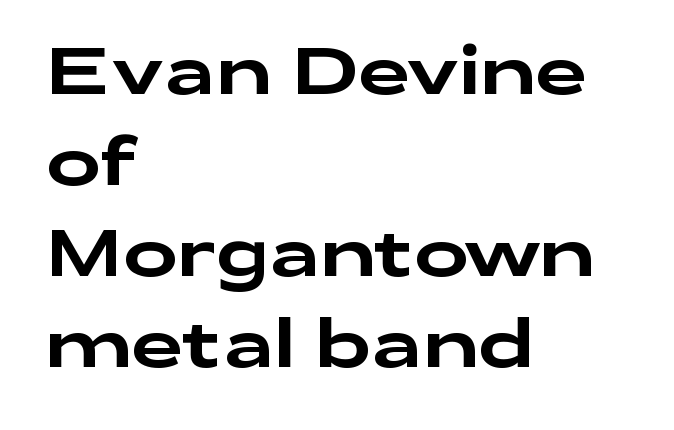
Default kerning and tracking; the words read as compact shapes. This sample has the flowing, uneven cadence of proportional lettering. Quick note: interline space is typical. The lettering holds an erect, upright posture throughout. Letterform terminals end flat and unadorned throughout the passage.
